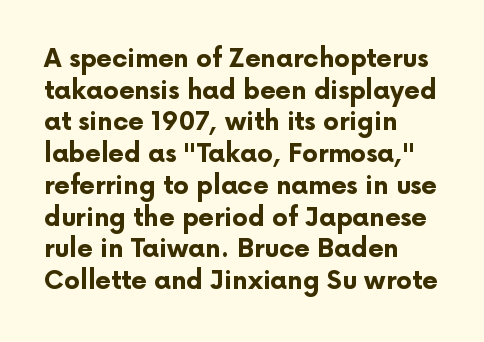
Q: Is the text bold? A: Yes.
Q: Is the text italic (slanted)? A: No, it is upright.
Q: Is the text underlined? A: No.
Q: How is the paragraph aligned? A: Left-aligned.
Q: Is the spacing between letters normal or unusually wide? A: Normal.
Q: Is the spacing between lines tight, normal or loose? A: Normal.
